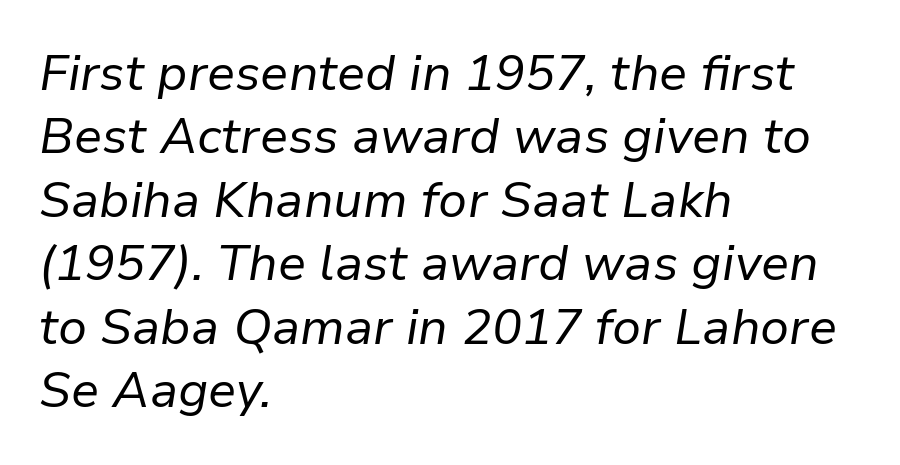
In terms of leading, this rendering sits right in the middle. Descenders hang freely into open space. Each line starts at the same left margin while the right side varies. The passage shown leans; its letterforms are oblique. Bold? No — there's no thickening of the strokes. Each letter keeps its own natural width here, so spacing adapts to shape.
